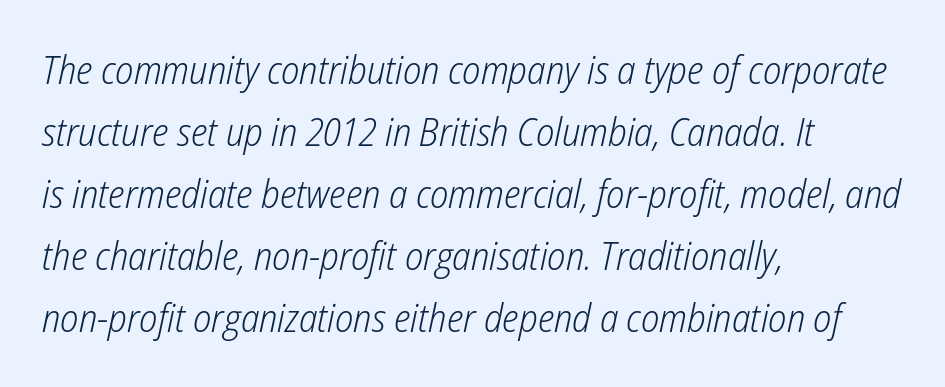
The image shows 39 px light, condensed type, italic (leaning right); set left-aligned, normal line spacing (1.59x), normal letter spacing, not underlined; low stroke contrast and a medium x-height.
